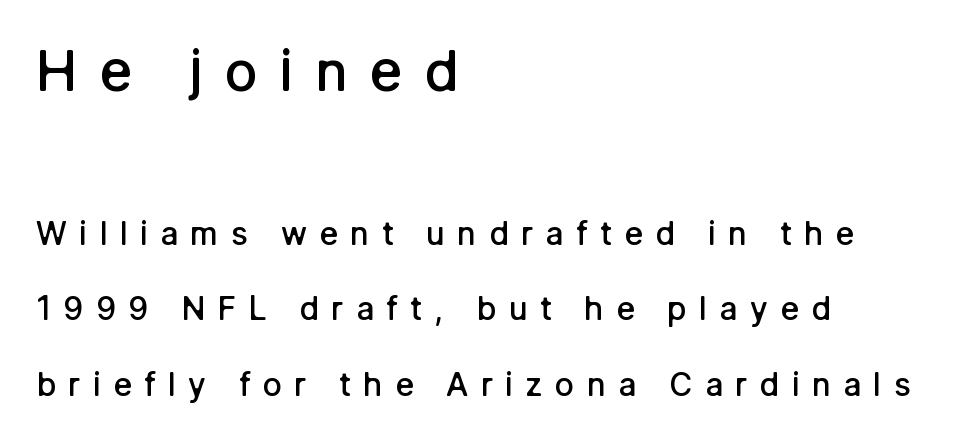
Underlining? Definitely not there. Horizontal alignment here is leftward, the default for most running prose. This block would shrink considerably if given ordinary leading; it's expanded now. The type sits square on the baseline with zero lean. Notice the strokes are somewhat thickened but not fully heavy: this is a semibold. Two sizes are in play, and the larger belongs to the first block.
